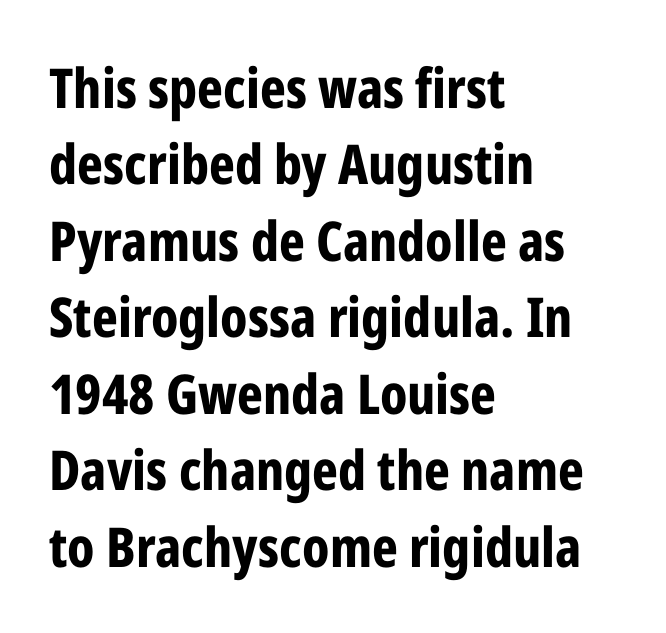
The image shows 55 px bold, condensed sans-serif type, upright; set left-aligned, normal line spacing (1.39x), normal letter spacing, not underlined; low stroke contrast and a medium x-height.
